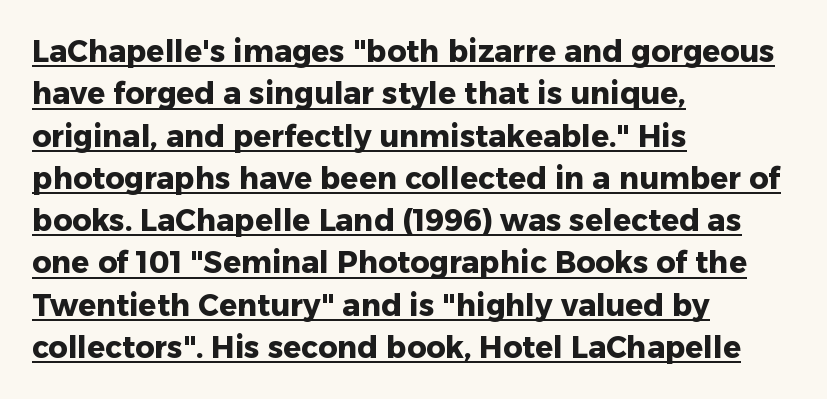
{"serif": "no", "italic": "no", "bold": "yes", "weight": "heavy", "width": "normal", "stroke_contrast": "low", "x_height": "medium", "monospaced": "no", "underline": "yes", "align": "left", "line_spacing": "normal", "line_spacing_ratio": 1.41, "letter_spacing": "normal", "letter_spacing_em": 0.0, "glyph_px": 30}
